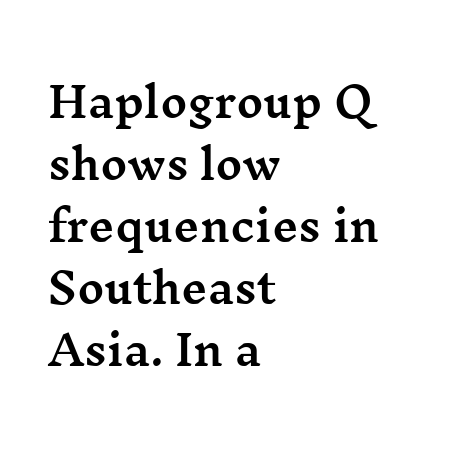
Evenly set lines give the paragraph a standard silhouette. Yep, those are serifs on the letters. The setting favours the left margin, as ordinary paragraphs usually do. How are the letters spaced? Ordinarily, with no added tracking.
